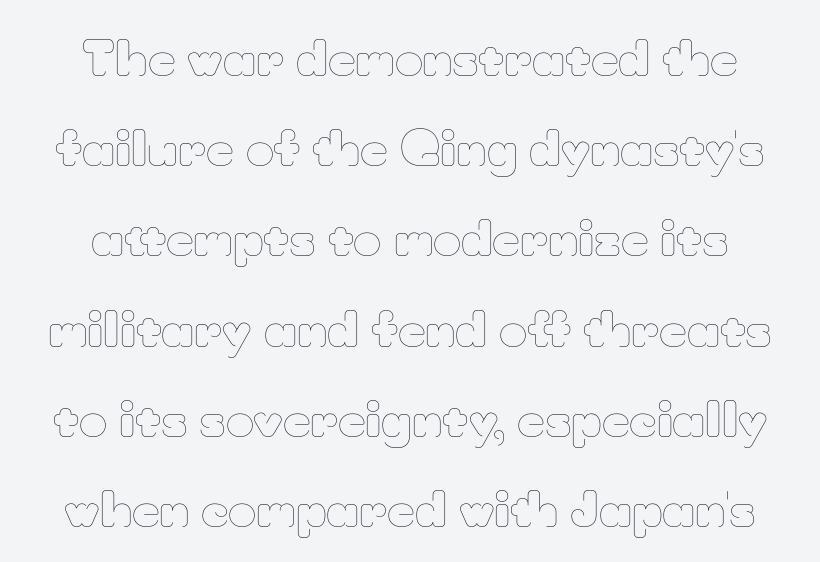
Q: Is the text bold? A: No.
Q: Is the text italic (slanted)? A: No, it is upright.
Q: Is the text underlined? A: No.
Q: How is the paragraph aligned? A: Centered.
Q: Is the spacing between letters normal or unusually wide? A: Normal.
Q: Width (condensed, normal, or wide)? A: Normal.
Q: Stroke contrast? A: Low.
Q: x-height? A: Small.
Q: Monospaced? A: No.
